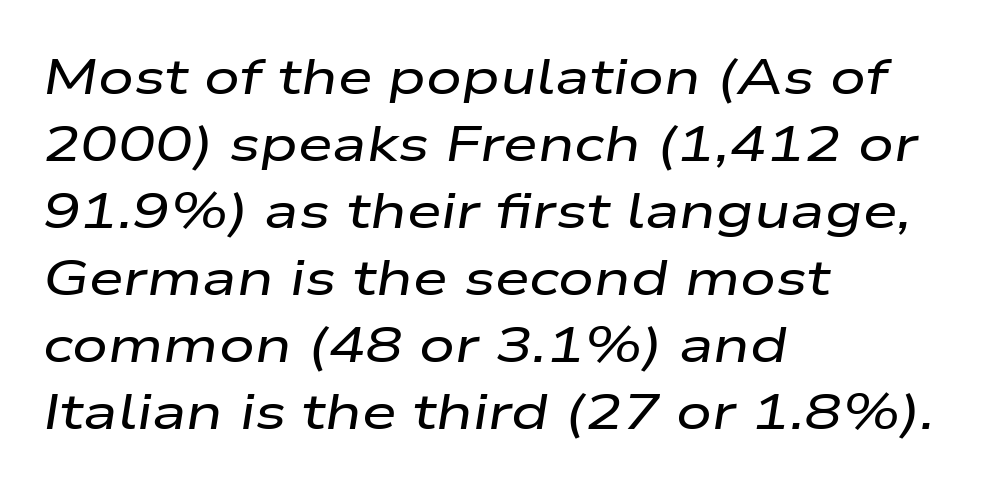
Bare-footed words on every line. Honestly, the row spacing looks completely unremarkable. The passage shown has conventional tracking throughout. Characters are canted at an angle relative to the baseline's perpendicular. These lines are rendered in a variable-pitch font.
